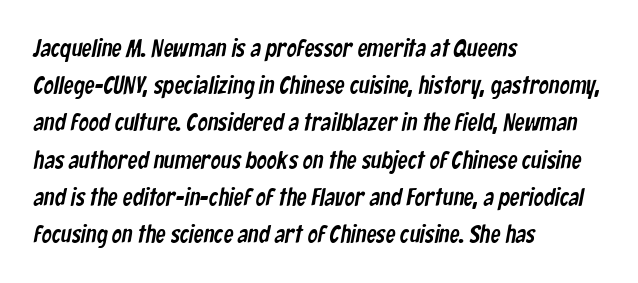
The image shows 25 px text type; set left-aligned, normal line spacing (1.49x), normal letter spacing, not underlined.
